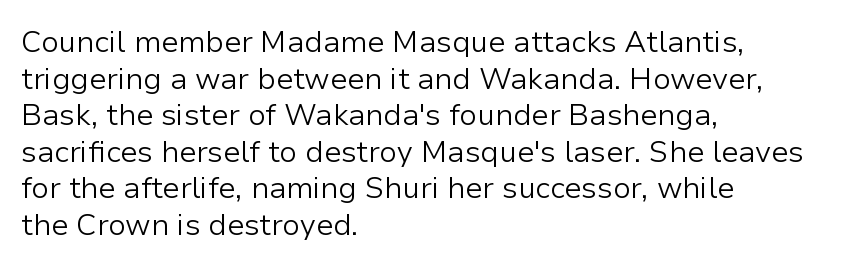
Q: Is the text bold? A: No.
Q: Is the text italic (slanted)? A: No, it is upright.
Q: Is the typeface a serif or a sans-serif typeface? A: Sans-serif.
Q: Is the text underlined? A: No.
Q: How is the paragraph aligned? A: Left-aligned.
Q: Is the spacing between letters normal or unusually wide? A: Normal.
Q: Width (condensed, normal, or wide)? A: Normal.
Q: Stroke contrast? A: Low.
Q: x-height? A: Medium.
Q: Monospaced? A: No.
